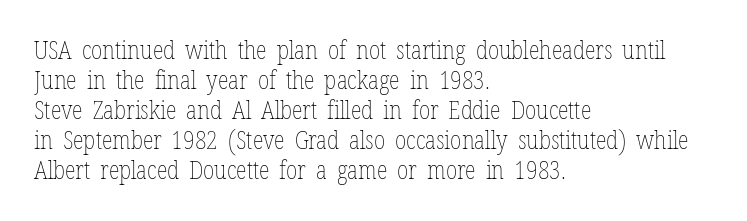
{"italic": "no", "bold": "no", "underline": "no", "align": "left", "line_spacing_ratio": 1.2, "letter_spacing": "normal", "letter_spacing_em": 0.0, "glyph_px": 25}
